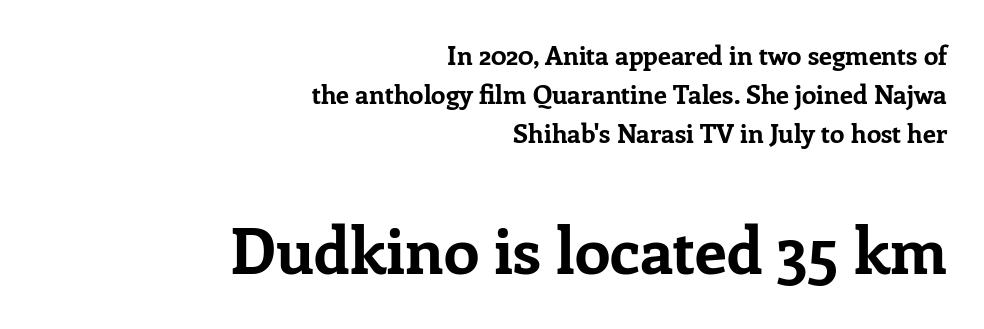
{"serif": "yes", "italic": "no", "bold": "yes", "weight": "bold", "width": "normal", "stroke_contrast": "low", "x_height": "medium", "monospaced": "no", "underline": "no", "align": "right", "line_spacing": "normal", "line_spacing_ratio": 1.5, "letter_spacing": "normal", "letter_spacing_em": 0.0, "larger_block": "second", "size_ratio": 2.46, "glyph_px": 64}
